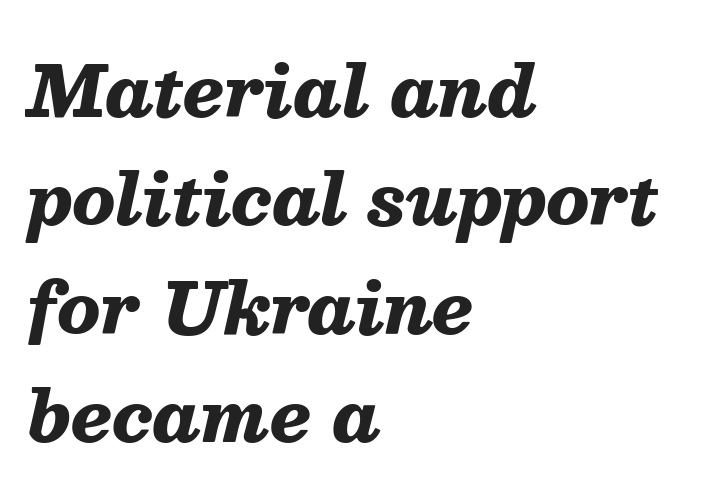
Only glyphs here, with clear space below each row. Students, observe: this is what conventionally led text looks like. This is heavy type, rendered in bold. Notice how the passage keeps a crisp vertical edge on the left only.
